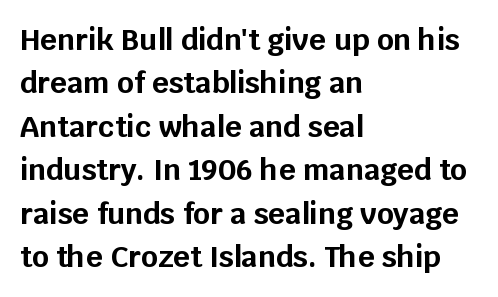
Q: Is the text bold? A: Yes.
Q: Is the text italic (slanted)? A: No, it is upright.
Q: Is the typeface a serif or a sans-serif typeface? A: Sans-serif.
Q: Is the text underlined? A: No.
Q: How is the paragraph aligned? A: Left-aligned.
Q: Is the spacing between letters normal or unusually wide? A: Normal.
Q: Is the spacing between lines tight, normal or loose? A: Normal.
Q: Width (condensed, normal, or wide)? A: Normal.
Q: Stroke contrast? A: Low.
Q: x-height? A: Large.
Q: Monospaced? A: No.
